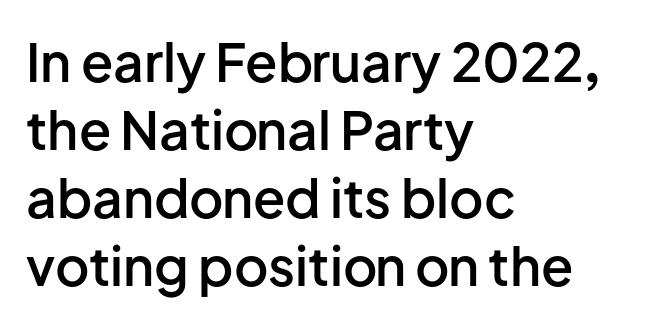
Do the characters align in a grid? No, the font is proportional. You can tell from the bare stems that sans-serif type was used. Slightly chunky letters — semibold, I'd say, not full bold. Any mark beneath the type? The region is blank. What's the leading like? Ordinary, nothing unusual. Tracking here is standard; glyphs follow each other at the usual distance.
